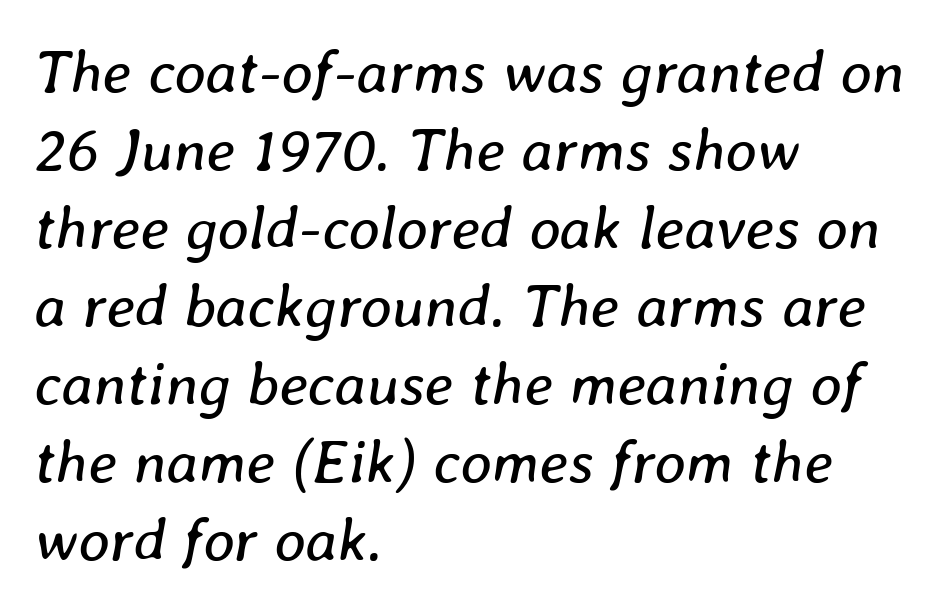
Caption: multi-line text, flush left, ragged right. Spacing verdict: proportional, widths tailored to each character. Summary of weight: not heavy and not bold. The rows are spaced the way most documents space them. The typography opts for an oblique posture over an upright one. The rendering keeps characters at their native spacing.
